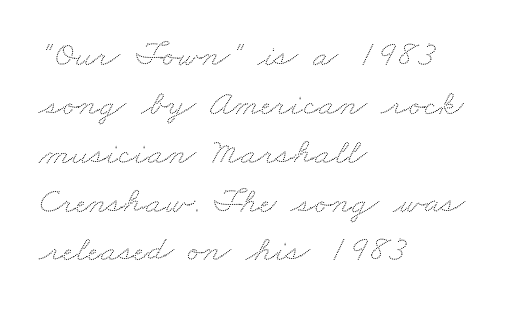
Q: Is the text underlined? A: No.
Q: How is the paragraph aligned? A: Left-aligned.
Q: Is the spacing between letters normal or unusually wide? A: Normal.
Q: Is the spacing between lines tight, normal or loose? A: Normal.
Q: Width (condensed, normal, or wide)? A: Wide.
Q: Stroke contrast? A: Low.
Q: x-height? A: Small.
Q: Monospaced? A: No.
